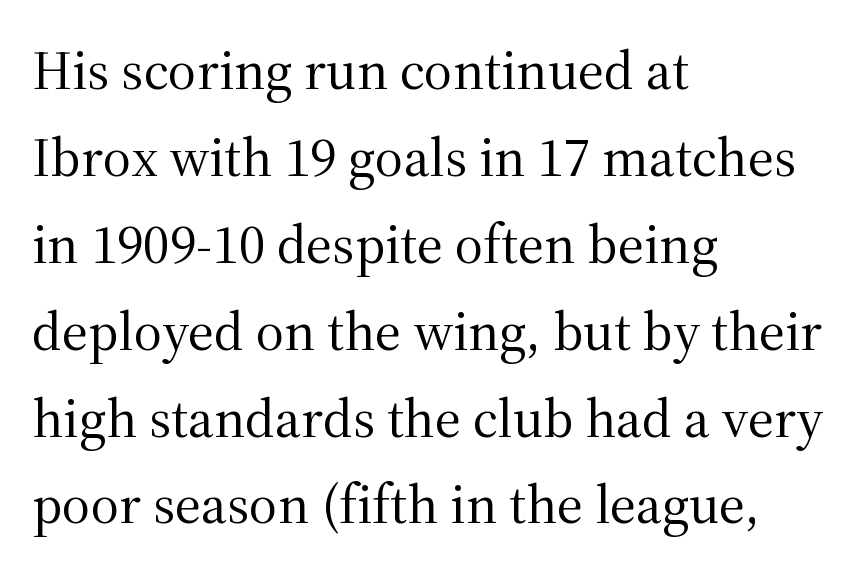
{"serif": "yes", "italic": "no", "bold": "no", "weight": "regular", "width": "normal", "stroke_contrast": "medium", "x_height": "medium", "monospaced": "no", "underline": "no", "align": "left", "line_spacing": "normal", "line_spacing_ratio": 1.58, "letter_spacing": "normal", "letter_spacing_em": 0.0, "glyph_px": 55}
